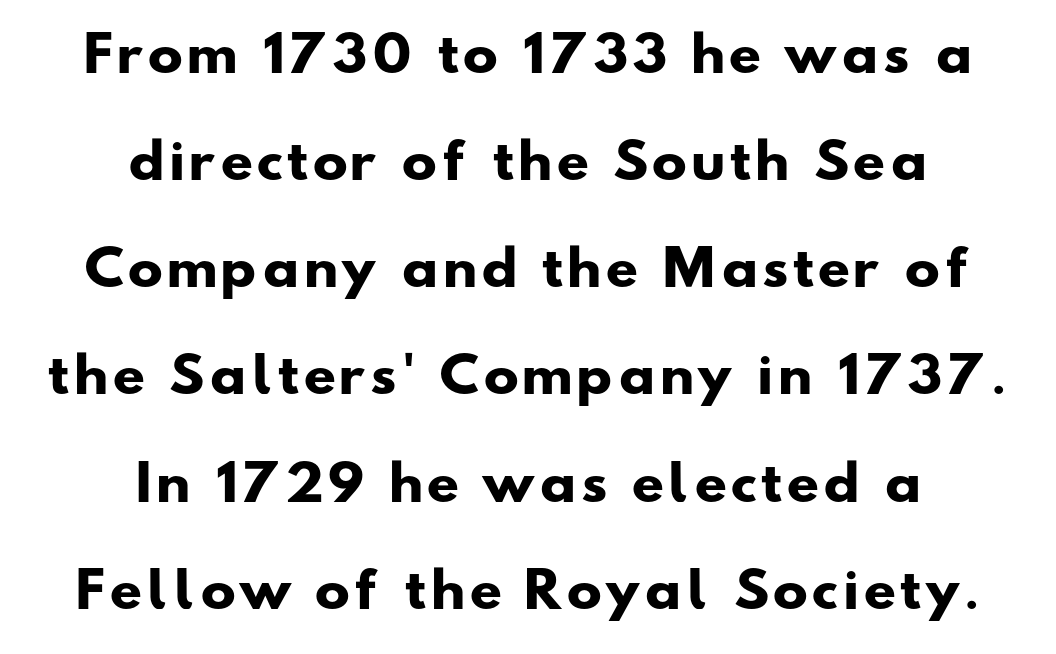
The image shows 47 px heavy, wide sans-serif type; set centered, loose line spacing (2.28x), not underlined; low stroke contrast and a small x-height.
